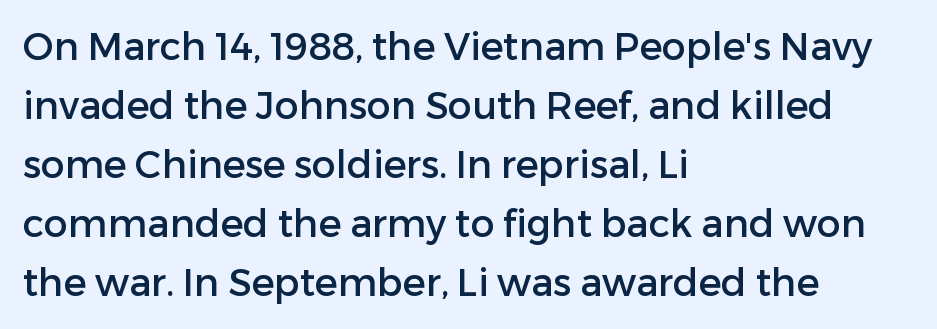
{"serif": "no", "italic": "no", "width": "normal", "stroke_contrast": "low", "x_height": "medium", "monospaced": "no", "underline": "no", "align": "left", "line_spacing": "normal", "line_spacing_ratio": 1.55, "letter_spacing": "normal", "letter_spacing_em": 0.0, "glyph_px": 38}
